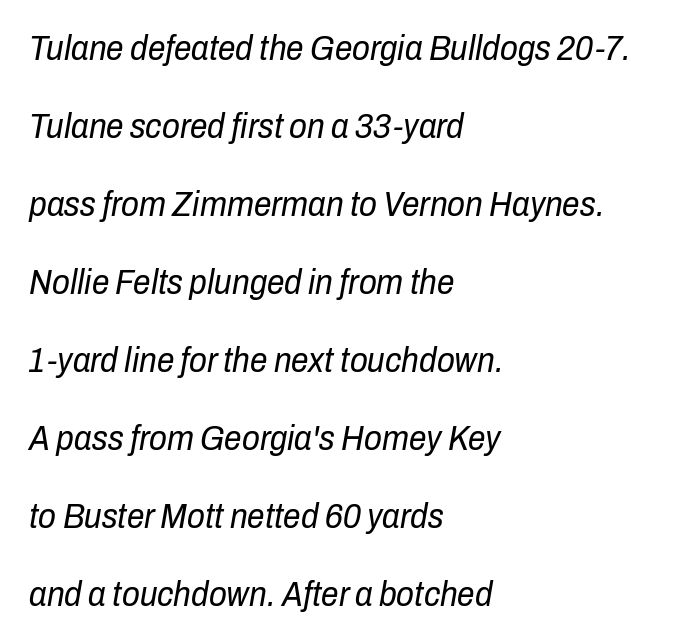
The image shows 35 px regular-weight, condensed type, italic (leaning right); set left-aligned, loose line spacing (2.23x), normal letter spacing, not underlined; low stroke contrast and a medium x-height.
